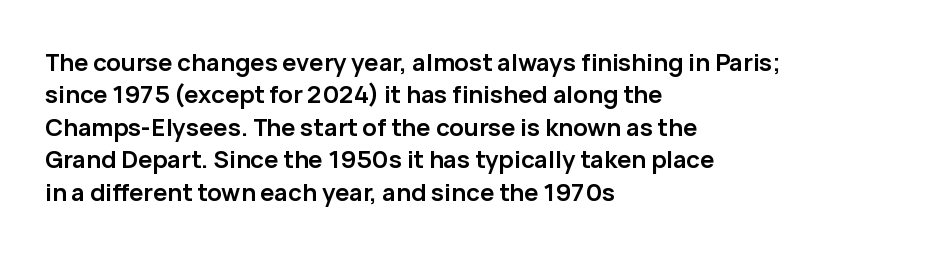
{"italic": "no", "bold": "yes", "underline": "no", "align": "left", "line_spacing": "normal", "line_spacing_ratio": 1.35, "letter_spacing": "normal", "letter_spacing_em": 0.0, "glyph_px": 24}
